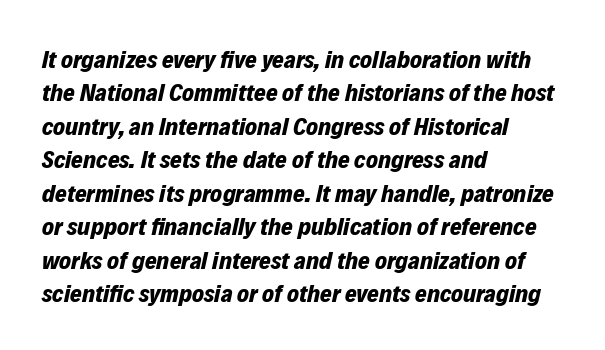
Q: Is the text bold? A: Yes.
Q: Is the text italic (slanted)? A: Yes, it leans right by about 12 degrees.
Q: Is the text underlined? A: No.
Q: How is the paragraph aligned? A: Left-aligned.
Q: Is the spacing between letters normal or unusually wide? A: Normal.
Q: Is the spacing between lines tight, normal or loose? A: Normal.
